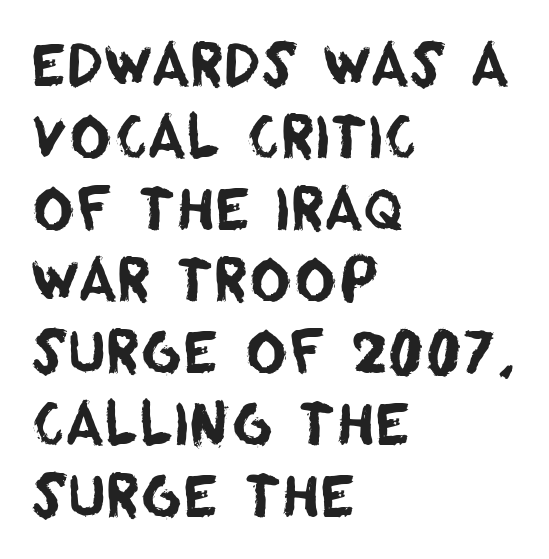
Q: Is the typeface a serif or a sans-serif typeface? A: Sans-serif.
Q: Is the text underlined? A: No.
Q: How is the paragraph aligned? A: Left-aligned.
Q: Is the spacing between letters normal or unusually wide? A: Normal.
Q: Is the spacing between lines tight, normal or loose? A: Normal.
Q: Width (condensed, normal, or wide)? A: Normal.
Q: Stroke contrast? A: Low.
Q: x-height? A: Large.
Q: Monospaced? A: No.
